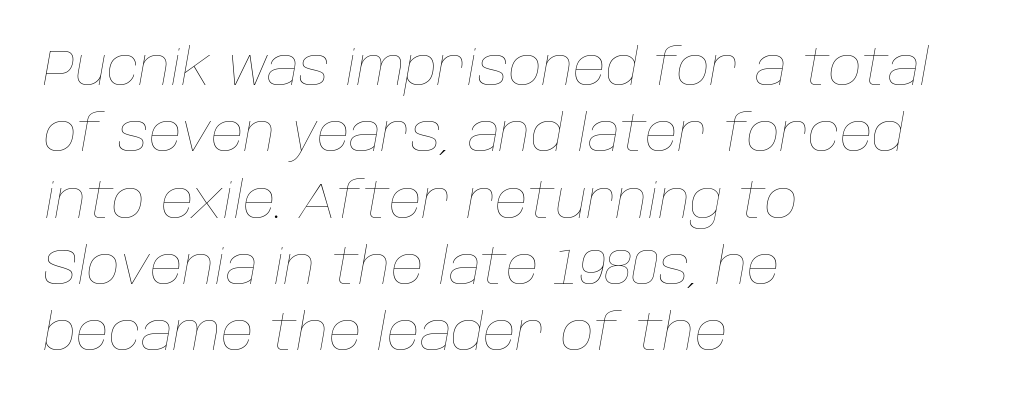
The image shows 51 px thin type, italic (leaning right); set left-aligned, normal line spacing (1.3x), normal letter spacing, not underlined; low stroke contrast and a large x-height.
